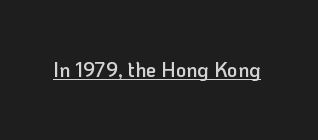
{"italic": "no", "bold": "semi", "underline": "yes", "letter_spacing": "normal", "letter_spacing_em": 0.0, "glyph_px": 20}
